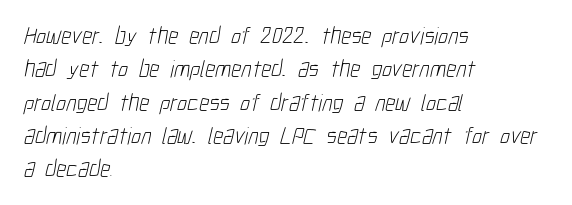
The image shows 24 px text type; set left-aligned, normal line spacing (1.39x), normal letter spacing, not underlined.
